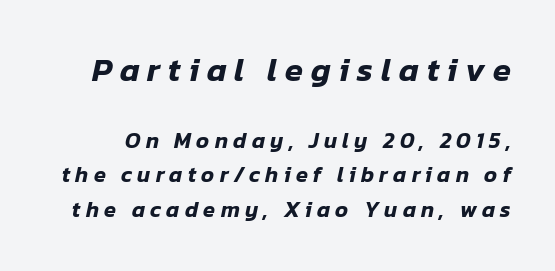
Q: Is the text italic (slanted)? A: Yes, it leans right by about 12 degrees.
Q: Is the text underlined? A: No.
Q: Is the spacing between letters normal or unusually wide? A: Unusually wide.
Q: Is the spacing between lines tight, normal or loose? A: Normal.
Q: Which block of text is set in a larger size, the first (top) or the second (bottom)? A: The first (top) one.
Q: Width (condensed, normal, or wide)? A: Normal.
Q: Stroke contrast? A: Low.
Q: x-height? A: Medium.
Q: Monospaced? A: No.
